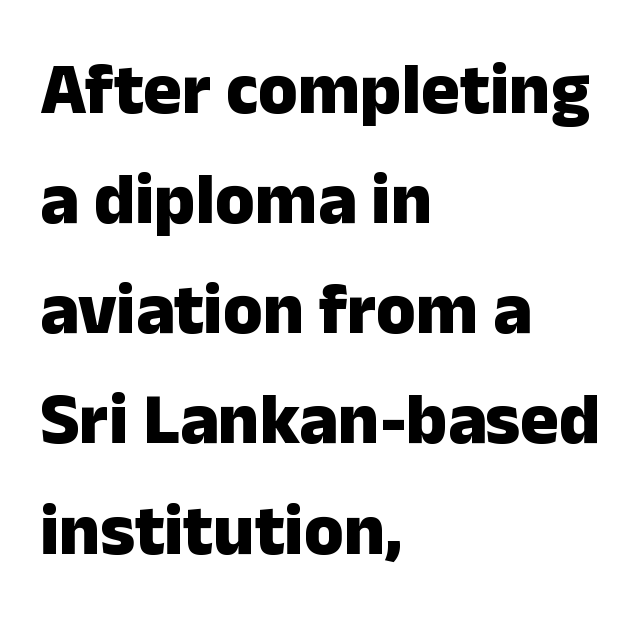
Q: Is the text bold? A: Yes.
Q: Is the text italic (slanted)? A: No, it is upright.
Q: Is the typeface a serif or a sans-serif typeface? A: Sans-serif.
Q: Is the text underlined? A: No.
Q: How is the paragraph aligned? A: Left-aligned.
Q: Is the spacing between letters normal or unusually wide? A: Normal.
Q: Is the spacing between lines tight, normal or loose? A: Normal.
Q: Width (condensed, normal, or wide)? A: Normal.
Q: Stroke contrast? A: Low.
Q: x-height? A: Medium.
Q: Monospaced? A: No.
